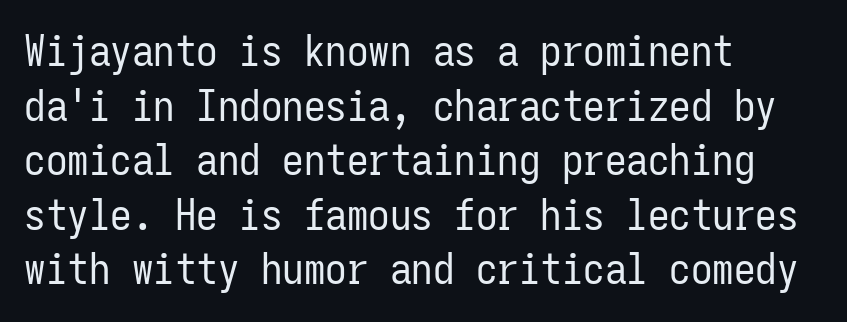
The gap between lines stays unmarked. Note: no serifs on the glyphs. Characters remain perfectly vertical along every line. Counters stay open thanks to moderate or lighter strokes. The gaps between neighbouring characters are ordinary and unremarkable.
